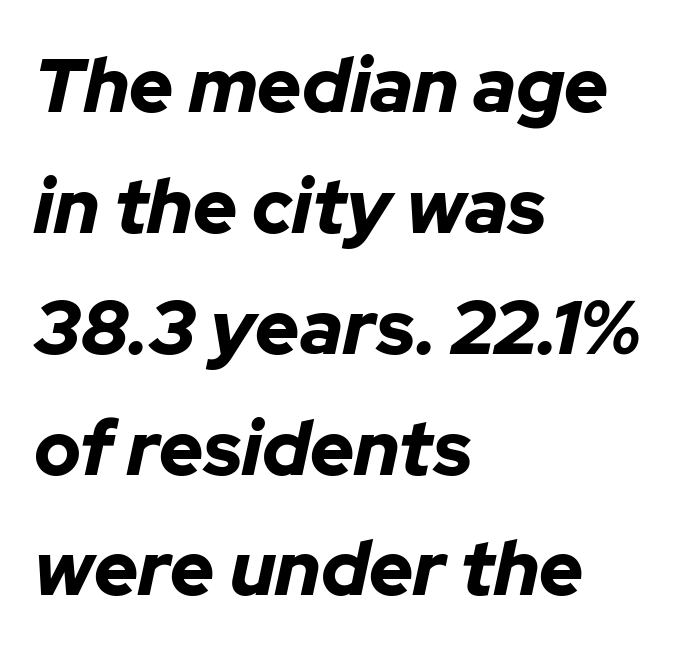
The image shows 76 px bold type, italic (leaning right); set left-aligned, normal line spacing (1.59x), normal letter spacing, not underlined; low stroke contrast and a medium x-height.
